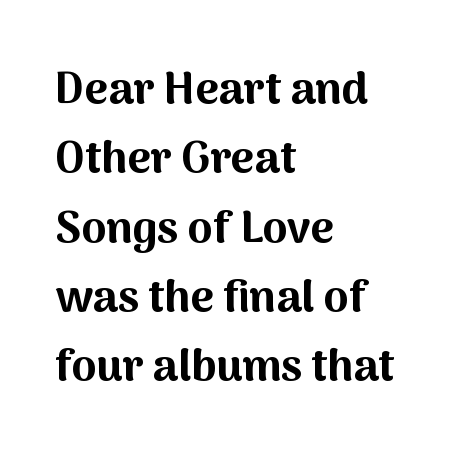
The image shows 45 px bold sans-serif type, upright; set left-aligned, normal line spacing (1.54x), normal letter spacing, not underlined; medium stroke contrast and a medium x-height.
